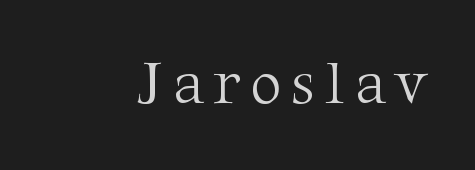
These lines are rendered in a variable-pitch font. No extra ink here — the face is not bold. Italic? Not at all — the glyphs are vertical. The type family on display is of the serif kind. The passage shown is not underscored anywhere.
